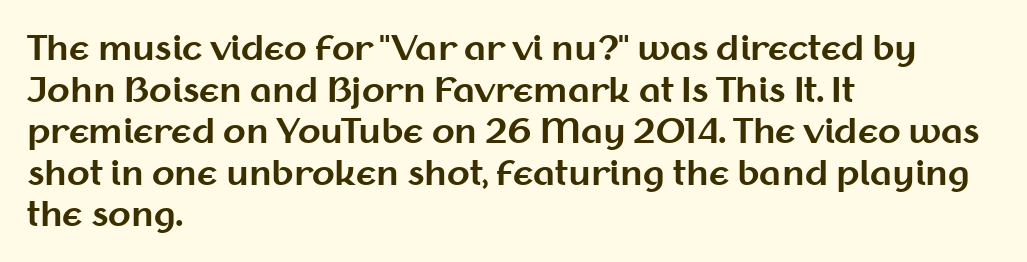
Are there feet on the stems? There aren't — it's a sans. Think of a printed novel: that variable character pitch is what you see here. No word sits above an underline. The block of text has a typical density, with ordinary space between rows. This rendering leaves character spacing at its baseline value.
